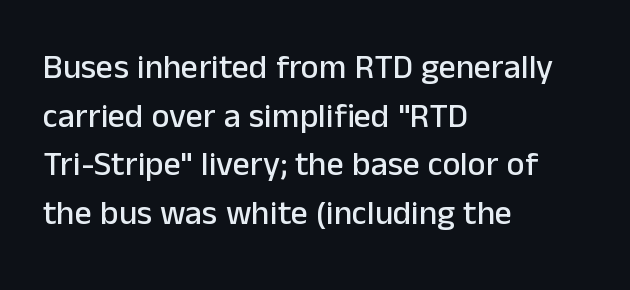
Q: Is the text italic (slanted)? A: No, it is upright.
Q: Is the typeface a serif or a sans-serif typeface? A: Sans-serif.
Q: Is the text underlined? A: No.
Q: How is the paragraph aligned? A: Left-aligned.
Q: Is the spacing between letters normal or unusually wide? A: Normal.
Q: Is the spacing between lines tight, normal or loose? A: Normal.
Q: Width (condensed, normal, or wide)? A: Normal.
Q: Stroke contrast? A: Low.
Q: x-height? A: Medium.
Q: Monospaced? A: No.
